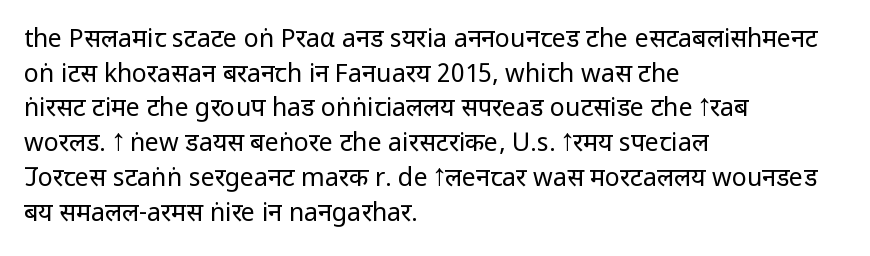
{"italic": "no", "bold": "no", "underline": "no", "align": "left", "line_spacing": "normal", "line_spacing_ratio": 1.39, "letter_spacing": "normal", "letter_spacing_em": 0.0, "glyph_px": 25}
